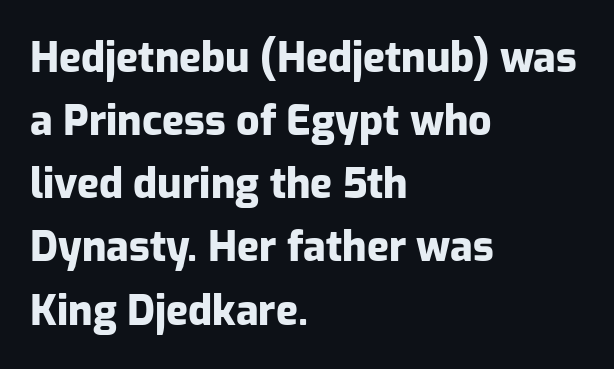
The image shows 41 px heavy sans-serif type, upright; set left-aligned, normal line spacing (1.54x), normal letter spacing, not underlined; low stroke contrast and a medium x-height.
